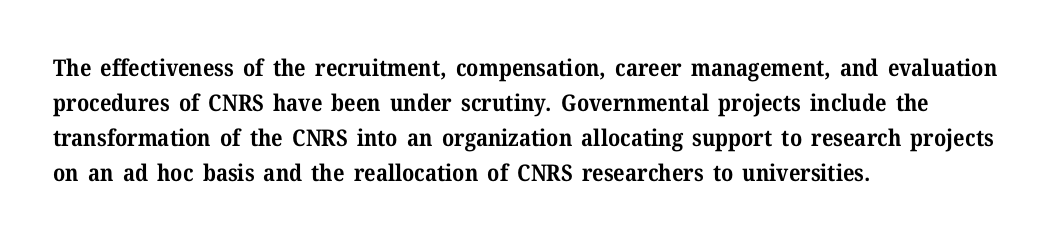
{"italic": "no", "bold": "yes", "underline": "no", "align": "left", "line_spacing": "normal", "line_spacing_ratio": 1.52, "letter_spacing": "normal", "letter_spacing_em": 0.0, "glyph_px": 23}
